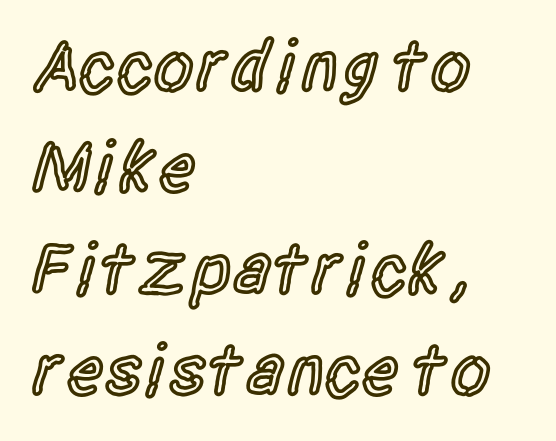
Q: Is the text bold? A: Semi-bold.
Q: Is the text italic (slanted)? A: Yes.
Q: Is the typeface a serif or a sans-serif typeface? A: Sans-serif.
Q: Is the text underlined? A: No.
Q: How is the paragraph aligned? A: Left-aligned.
Q: Is the spacing between letters normal or unusually wide? A: Normal.
Q: Is the spacing between lines tight, normal or loose? A: Normal.
Q: Width (condensed, normal, or wide)? A: Condensed.
Q: x-height? A: Large.
Q: Monospaced? A: No.
